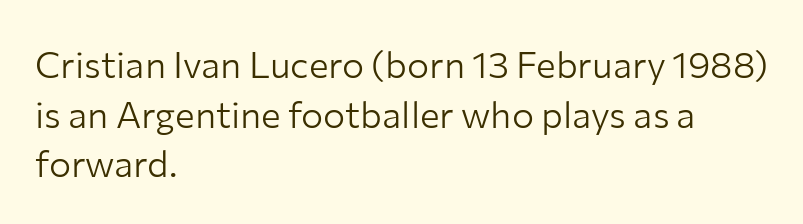
The image shows 37 px light sans-serif type, upright; set left-aligned, normal line spacing (1.34x), normal letter spacing, not underlined; low stroke contrast and a medium x-height.
